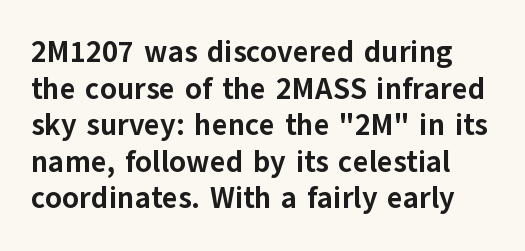
The rendering keeps characters at their native spacing. This is heavy type, rendered in bold. Honestly, there is no underline to notice here at all. The lettering stays uniformly vertical, giving the passage a roman look. You can tell from the bare stems that sans-serif type was used. Here the designer chose a conventional face with non-uniform glyph widths.
